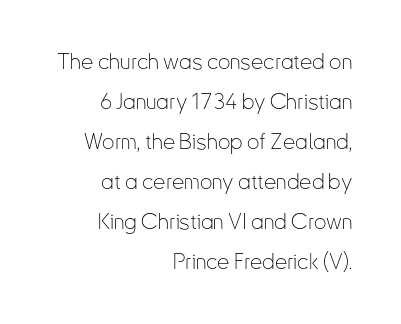
Q: Is the text bold? A: No.
Q: Is the text italic (slanted)? A: No, it is upright.
Q: Is the text underlined? A: No.
Q: How is the paragraph aligned? A: Right-aligned.
Q: Is the spacing between letters normal or unusually wide? A: Normal.
